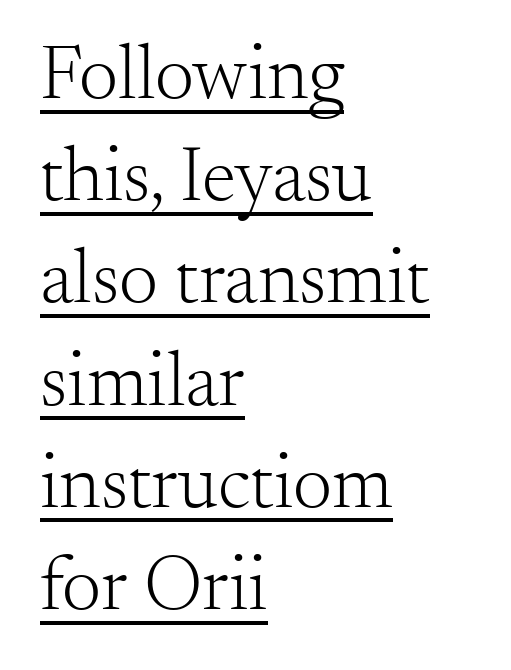
{"serif": "yes", "italic": "no", "bold": "no", "weight": "light", "width": "normal", "stroke_contrast": "medium", "x_height": "small", "monospaced": "no", "underline": "yes", "align": "left", "line_spacing": "normal", "line_spacing_ratio": 1.31, "letter_spacing": "normal", "letter_spacing_em": 0.0, "glyph_px": 78}
